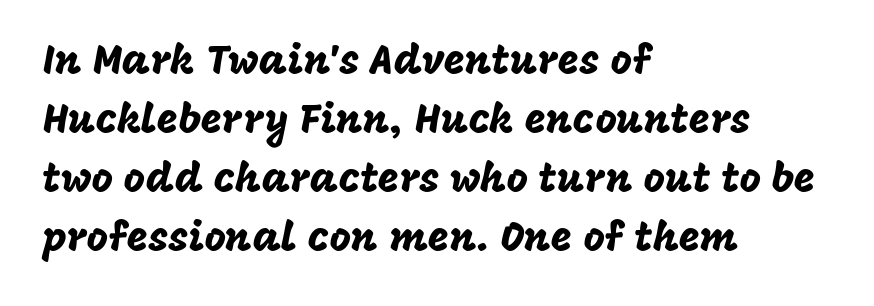
Q: Is the text italic (slanted)? A: Yes.
Q: Is the typeface a serif or a sans-serif typeface? A: Sans-serif.
Q: Is the text underlined? A: No.
Q: How is the paragraph aligned? A: Left-aligned.
Q: Is the spacing between letters normal or unusually wide? A: Normal.
Q: Is the spacing between lines tight, normal or loose? A: Normal.
Q: Width (condensed, normal, or wide)? A: Normal.
Q: Stroke contrast? A: Low.
Q: x-height? A: Large.
Q: Monospaced? A: No.
